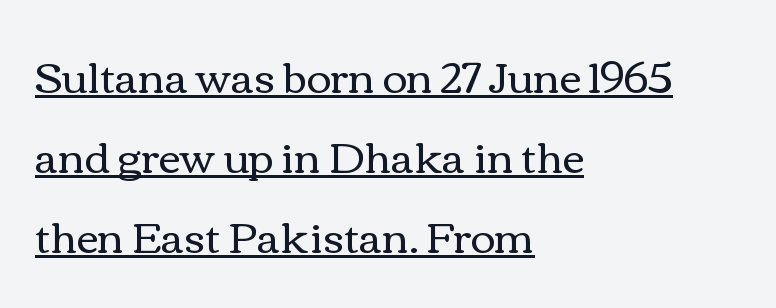
{"italic": "no", "bold": "no", "weight": "regular", "width": "wide", "x_height": "medium", "monospaced": "no", "underline": "yes", "align": "left", "line_spacing": "loose", "line_spacing_ratio": 1.9, "letter_spacing": "normal", "letter_spacing_em": 0.0, "glyph_px": 42}
